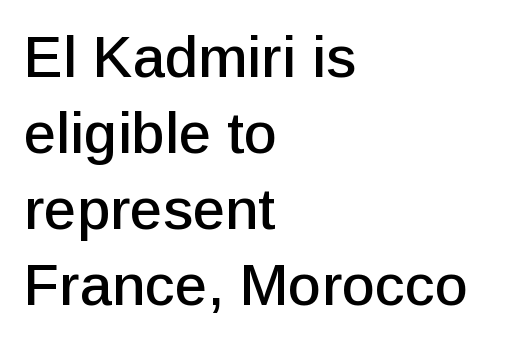
{"serif": "no", "italic": "no", "width": "normal", "stroke_contrast": "low", "x_height": "medium", "monospaced": "no", "underline": "no", "align": "left", "line_spacing": "normal", "line_spacing_ratio": 1.31, "letter_spacing": "normal", "letter_spacing_em": 0.0, "glyph_px": 58}
